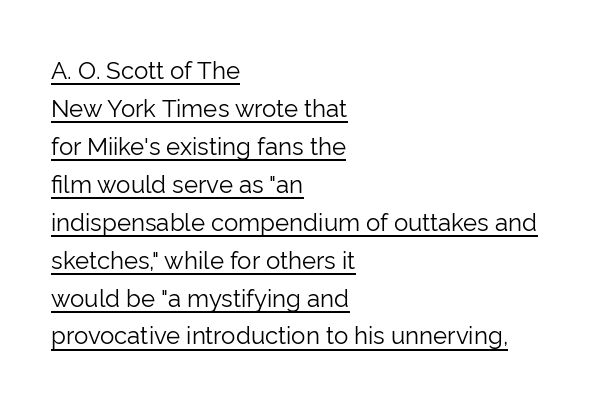
The image shows 24 px text type, upright; set left-aligned, normal line spacing (1.58x), normal letter spacing, underlined.
